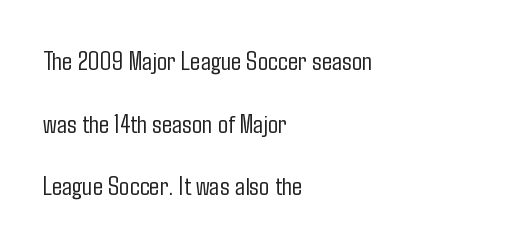
These lines were composed using upright roman letters. Each stroke keeps to a modest, everyday thickness or less. Caption: multi-line text, flush left, ragged right. The vertical gap from one line to the next is large. The baseline area is clear. In terms of letterspacing, this is plain default setting.
